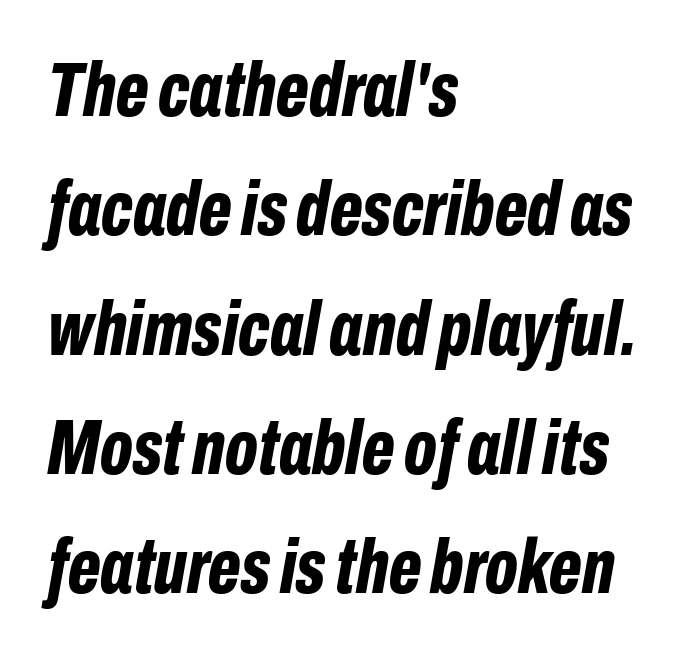
{"italic": "yes", "lean": "right", "slant_degrees": 10, "bold": "yes", "weight": "bold", "width": "condensed", "stroke_contrast": "low", "x_height": "medium", "monospaced": "no", "underline": "no", "align": "left", "line_spacing": "normal", "line_spacing_ratio": 1.53, "letter_spacing": "normal", "letter_spacing_em": 0.0, "glyph_px": 78}
